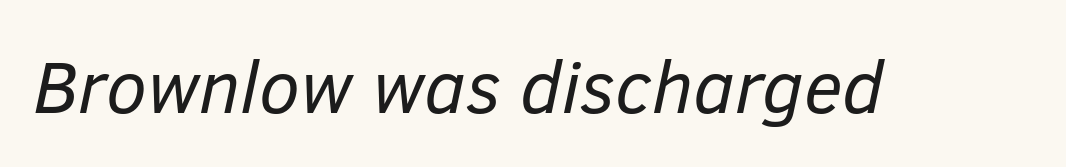
{"italic": "yes", "lean": "right", "slant_degrees": 12, "bold": "no", "weight": "regular", "width": "normal", "stroke_contrast": "low", "x_height": "medium", "monospaced": "no", "underline": "no", "letter_spacing": "normal", "letter_spacing_em": 0.0, "glyph_px": 74}
